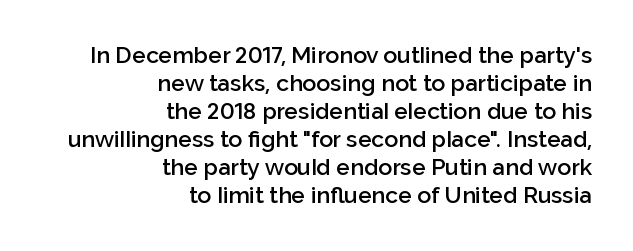
Caption: standard tracking, unaltered. Bare-footed words on every line. Notice the strokes are somewhat thickened but not fully heavy: this is a semibold. A flush-right, rag-left setting is used for this passage.
